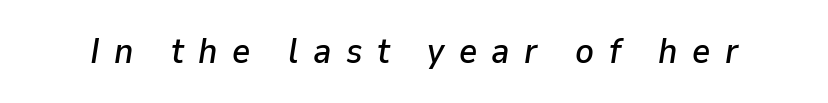
{"italic": "yes", "lean": "right", "slant_degrees": 9, "width": "normal", "stroke_contrast": "low", "x_height": "medium", "monospaced": "no", "underline": "no", "letter_spacing": "wide", "letter_spacing_em": 0.41, "glyph_px": 35}
